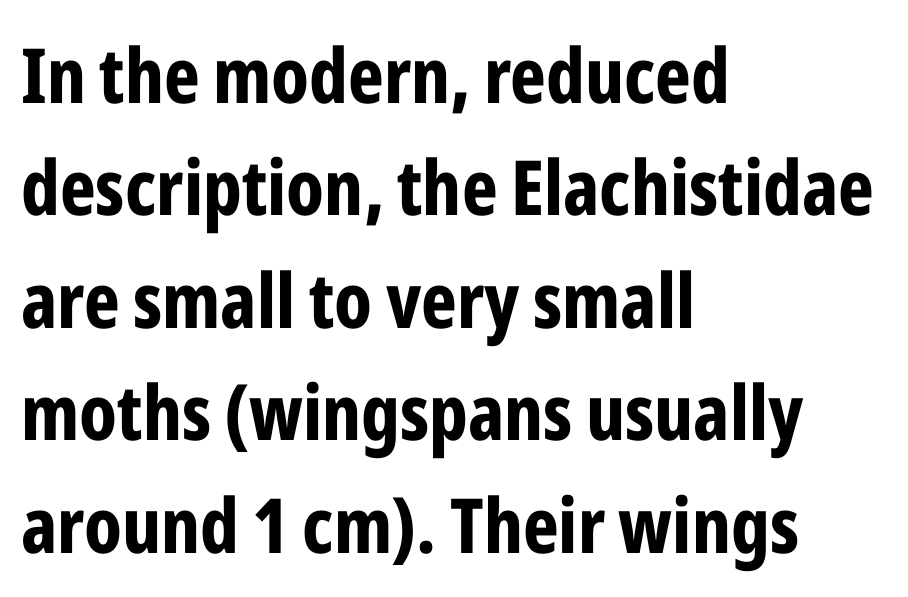
{"serif": "no", "italic": "no", "bold": "yes", "weight": "bold", "width": "condensed", "stroke_contrast": "low", "x_height": "medium", "monospaced": "no", "underline": "no", "align": "left", "line_spacing": "normal", "line_spacing_ratio": 1.48, "letter_spacing": "normal", "letter_spacing_em": 0.0, "glyph_px": 76}
